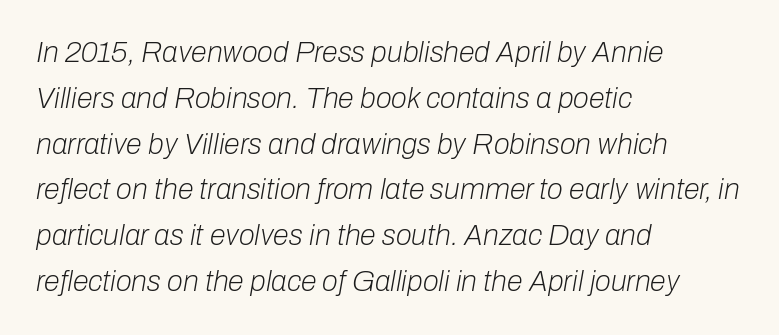
Do the characters align in a grid? No, the font is proportional. Slant detected: the letters are inclined. Just letters on the line, the space beneath them empty. If you measured baseline to baseline, you'd find a middling distance.
